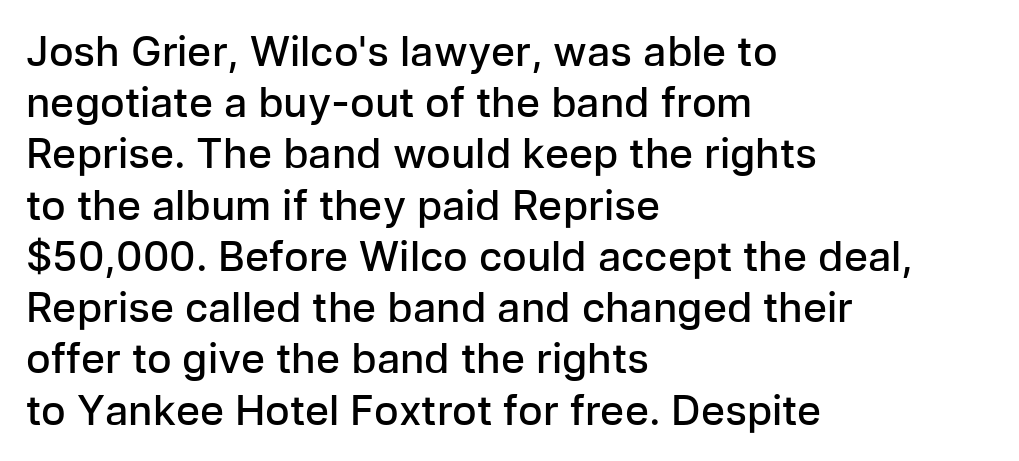
Q: Is the text bold? A: Semi-bold.
Q: Is the text italic (slanted)? A: No, it is upright.
Q: Is the typeface a serif or a sans-serif typeface? A: Sans-serif.
Q: Is the text underlined? A: No.
Q: How is the paragraph aligned? A: Left-aligned.
Q: Is the spacing between letters normal or unusually wide? A: Normal.
Q: Is the spacing between lines tight, normal or loose? A: Normal.
Q: Width (condensed, normal, or wide)? A: Normal.
Q: Stroke contrast? A: Low.
Q: x-height? A: Medium.
Q: Monospaced? A: No.
